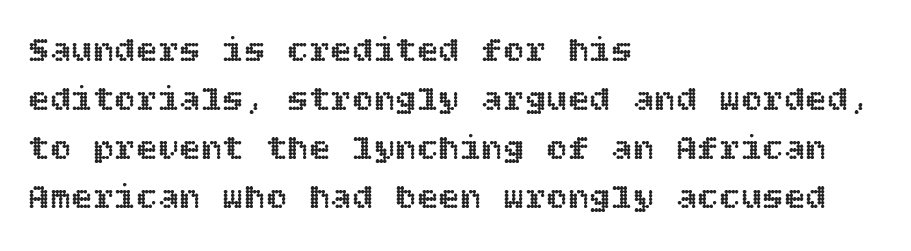
These lines keep a tight, regular rhythm from letter to letter. Type without underlining. Notice how descenders clear the ascenders below comfortably — that's standard leading. Quick note: not italic, upright. Horizontal alignment here is leftward, the default for most running prose.
